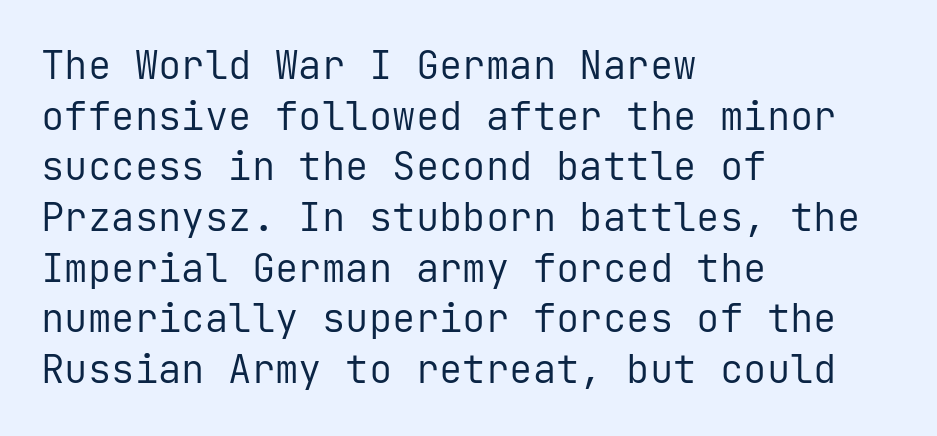
The image shows 39 px regular-weight sans-serif type, upright, monospaced; set left-aligned, normal line spacing (1.3x), normal letter spacing, not underlined; low stroke contrast and a medium x-height.
